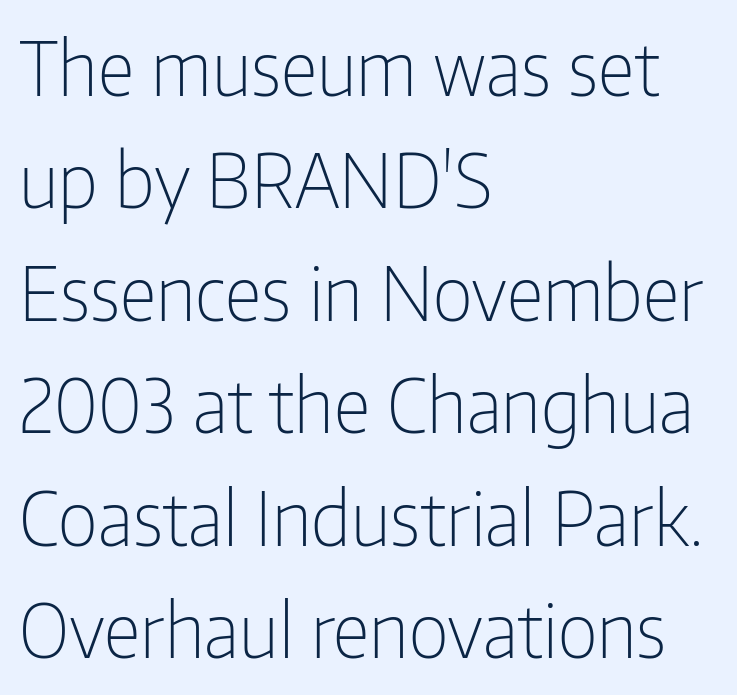
This rendering features lettering with no underline. This is the regular roman posture of the typeface. Each new line begins a customary step beneath the previous one. The face looks like a standard text weight, possibly lighter. Grotesque or geometric, the face here clearly has no serifs. This sample is left-justified, so line endings fall wherever the words run out.
